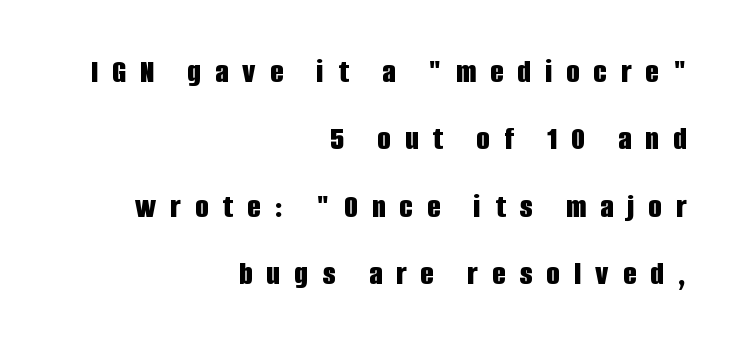
{"serif": "no", "italic": "no", "bold": "yes", "weight": "bold", "width": "condensed", "stroke_contrast": "low", "x_height": "large", "monospaced": "no", "underline": "no", "align": "right", "line_spacing": "loose", "line_spacing_ratio": 1.98, "letter_spacing": "wide", "letter_spacing_em": 0.42, "glyph_px": 34}
